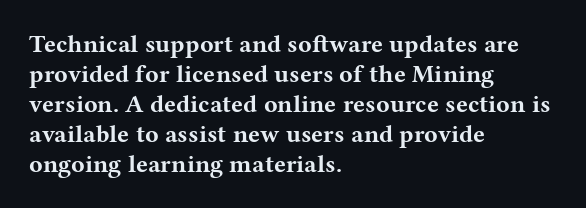
Q: Is the text bold? A: Yes.
Q: Is the text italic (slanted)? A: No, it is upright.
Q: Is the text underlined? A: No.
Q: How is the paragraph aligned? A: Left-aligned.
Q: Is the spacing between letters normal or unusually wide? A: Normal.
